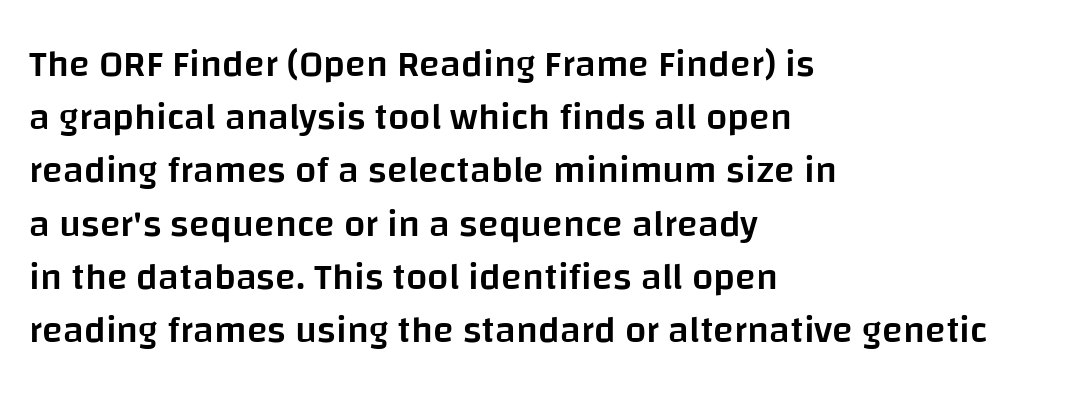
{"serif": "no", "italic": "no", "bold": "semi", "weight": "semibold", "width": "normal", "stroke_contrast": "low", "x_height": "large", "monospaced": "no", "underline": "no", "align": "left", "line_spacing": "normal", "line_spacing_ratio": 1.4, "letter_spacing": "normal", "letter_spacing_em": 0.0, "glyph_px": 38}
